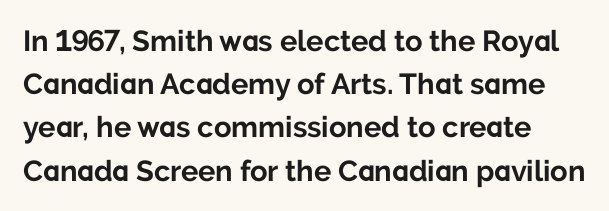
The image shows 29 px bold sans-serif type, upright; set normal line spacing (1.49x), normal letter spacing, not underlined; low stroke contrast and a medium x-height.
